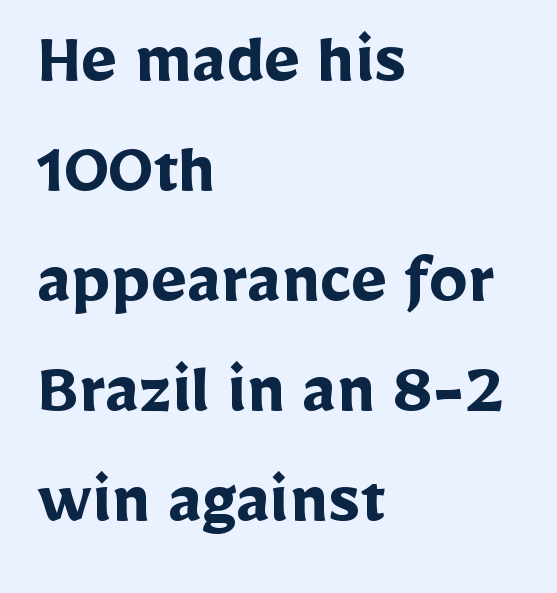
{"serif": "no", "italic": "no", "bold": "yes", "weight": "semibold", "width": "normal", "stroke_contrast": "low", "x_height": "medium", "monospaced": "no", "underline": "no", "align": "left", "line_spacing": "normal", "line_spacing_ratio": 1.43, "letter_spacing": "normal", "letter_spacing_em": 0.0, "glyph_px": 77}
